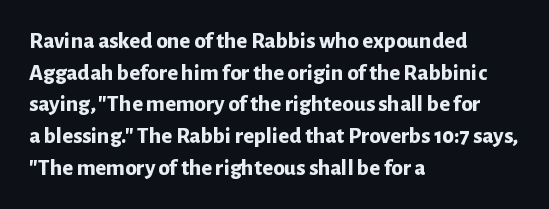
Q: Is the text bold? A: Yes.
Q: Is the text italic (slanted)? A: No, it is upright.
Q: Is the text underlined? A: No.
Q: How is the paragraph aligned? A: Left-aligned.
Q: Is the spacing between letters normal or unusually wide? A: Normal.
Q: Is the spacing between lines tight, normal or loose? A: Normal.
